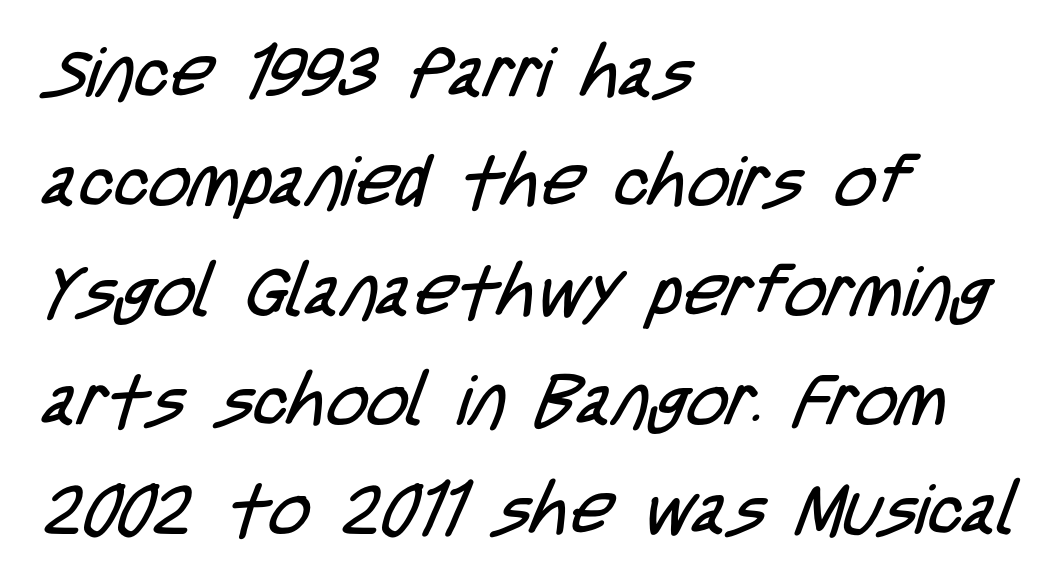
Q: Is the text bold? A: No.
Q: Is the typeface a serif or a sans-serif typeface? A: Sans-serif.
Q: Is the text underlined? A: No.
Q: How is the paragraph aligned? A: Left-aligned.
Q: Is the spacing between letters normal or unusually wide? A: Normal.
Q: Is the spacing between lines tight, normal or loose? A: Normal.
Q: Width (condensed, normal, or wide)? A: Condensed.
Q: Stroke contrast? A: Low.
Q: x-height? A: Large.
Q: Monospaced? A: No.
